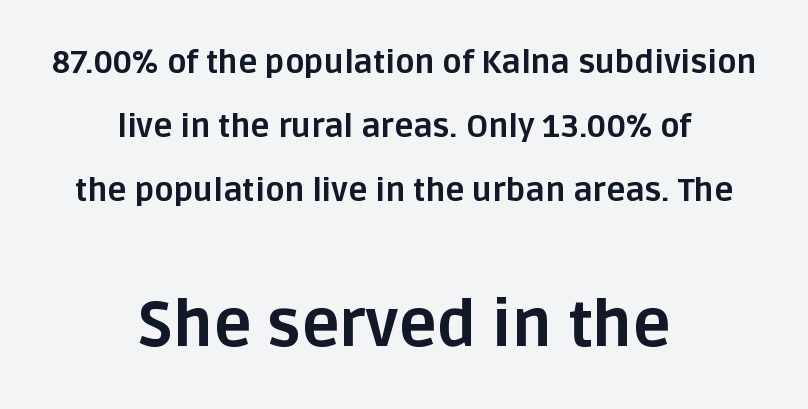
The image shows 64 px bold sans-serif type, upright; set centered, loose line spacing (2.0x), normal letter spacing, not underlined; the second (bottom) block is 2.0x larger; low stroke contrast and a large x-height.
